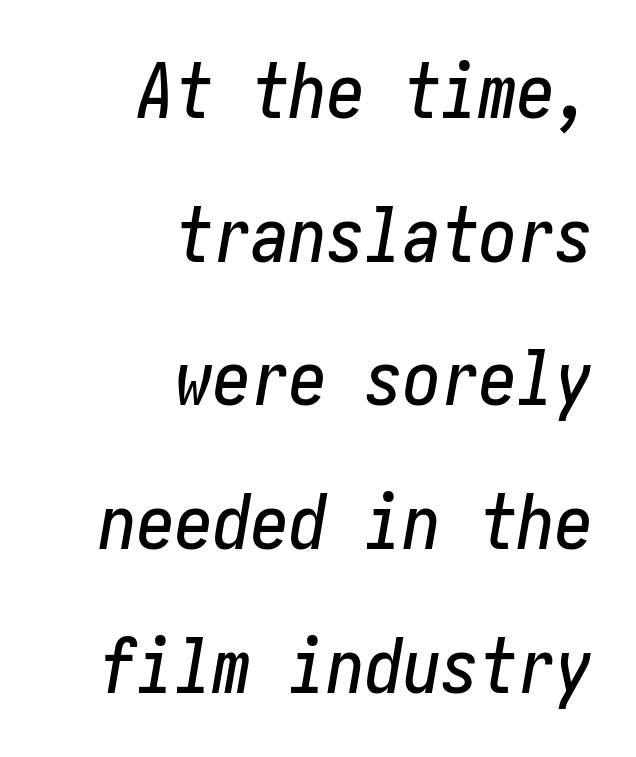
{"italic": "yes", "lean": "right", "slant_degrees": 10, "width": "condensed", "stroke_contrast": "low", "x_height": "medium", "underline": "no", "align": "right", "line_spacing_ratio": 1.89, "letter_spacing": "normal", "letter_spacing_em": 0.0, "glyph_px": 76}
